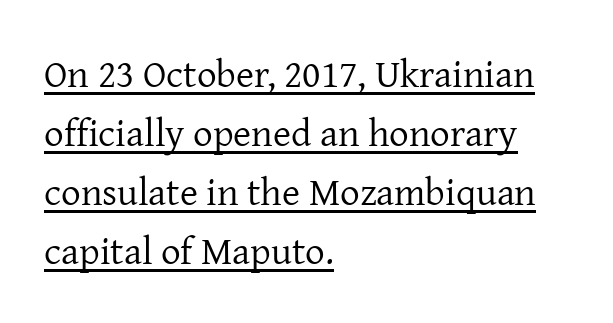
The typography opts for an upright posture over an oblique one. These characters rest on top of a visible drawn line. The font family rendered here belongs to the serif group. Is there much room between lines? A standard amount, neither cramped nor airy.
